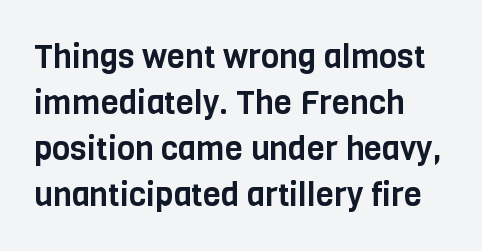
The type is set solid horizontally, with unmodified tracking. Think of a printed novel: that variable character pitch is what you see here. If you measured baseline to baseline, you'd find a middling distance. What kind of face is this? One without serifs — a sans. The typography opts for an upright posture over an oblique one.
